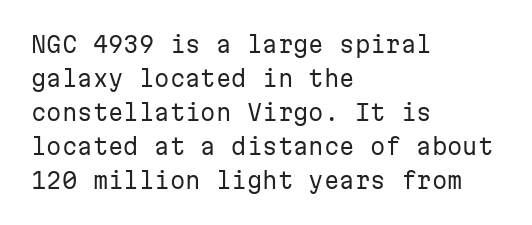
Q: Is the text bold? A: No.
Q: Is the text italic (slanted)? A: No, it is upright.
Q: Is the text underlined? A: No.
Q: How is the paragraph aligned? A: Left-aligned.
Q: Is the spacing between letters normal or unusually wide? A: Normal.
Q: Is the spacing between lines tight, normal or loose? A: Normal.
